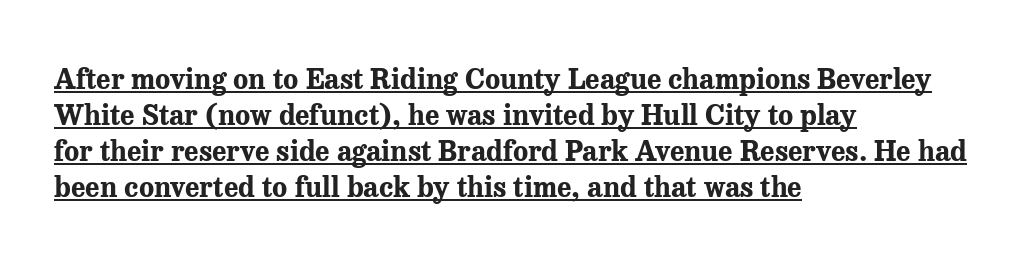
Spacing verdict: proportional, widths tailored to each character. Check where the strokes stop: tiny serifs finish them off. Glyph-to-glyph distance matches everyday printed text. Ascenders rise straight up at ninety degrees. Normally led — the rows are evenly, conventionally spaced.
